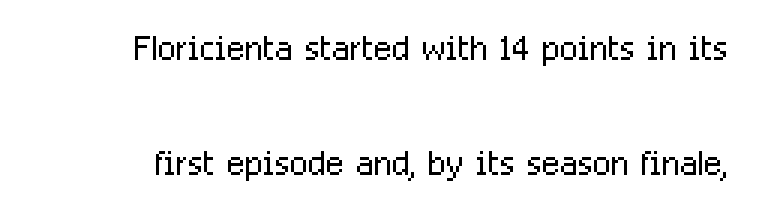
The typeface has the unassuming heft of standard copy or less. The face used here is proportionally spaced, like ordinary book or web type. Airy leading. Characters follow at the spacing the type designer built in. It's the straight-up-and-down kind of type.
